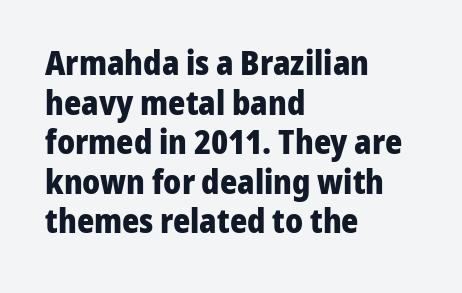
The image shows 33 px heavy sans-serif type, upright; set left-aligned, line spacing 1.2x, normal letter spacing, not underlined; low stroke contrast and a medium x-height.
